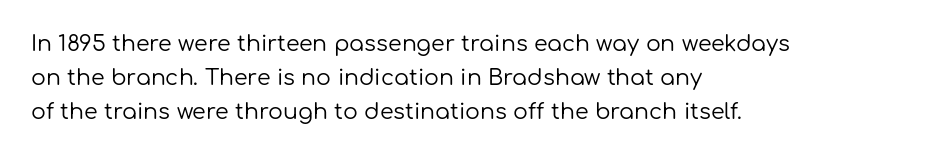
Q: Is the text bold? A: No.
Q: Is the text italic (slanted)? A: No, it is upright.
Q: Is the text underlined? A: No.
Q: How is the paragraph aligned? A: Left-aligned.
Q: Is the spacing between letters normal or unusually wide? A: Normal.
Q: Is the spacing between lines tight, normal or loose? A: Normal.
